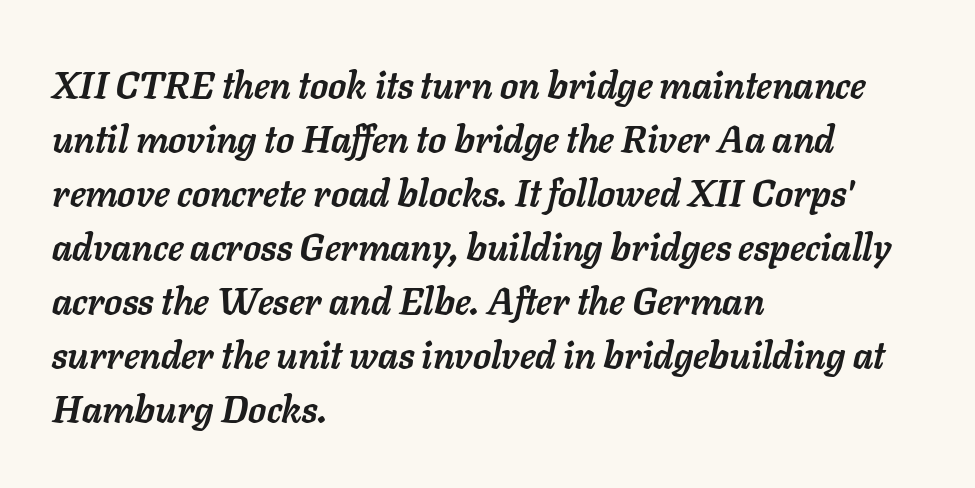
{"italic": "yes", "lean": "right", "slant_degrees": 11, "bold": "yes", "weight": "semibold", "width": "normal", "stroke_contrast": "low", "x_height": "medium", "monospaced": "no", "underline": "no", "align": "left", "line_spacing": "normal", "line_spacing_ratio": 1.46, "letter_spacing": "normal", "letter_spacing_em": 0.0, "glyph_px": 37}
